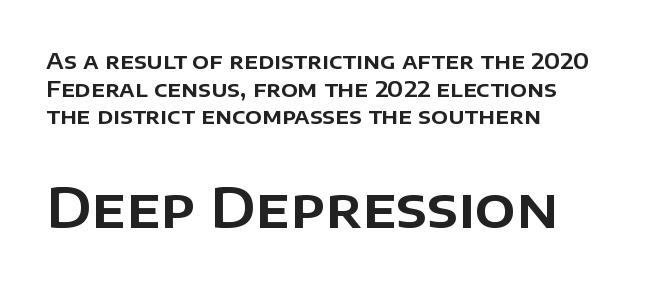
{"serif": "no", "italic": "no", "width": "normal", "stroke_contrast": "low", "x_height": "large", "monospaced": "no", "underline": "no", "align": "left", "line_spacing": "normal", "line_spacing_ratio": 1.26, "letter_spacing": "normal", "letter_spacing_em": 0.0, "larger_block": "second", "size_ratio": 2.45, "glyph_px": 54}
